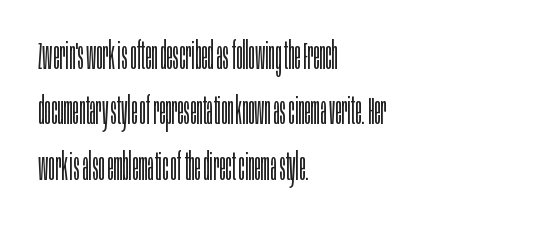
Type style note: lacks serifs. Letters rest on an invisible, unmarked baseline. This block has exactly the height ordinary leading produces. It's the straight-up-and-down kind of type. The rendering uses natural spacing where letterforms have individual widths. Teacher's note: observe the even left margin — that is flush-left alignment.
